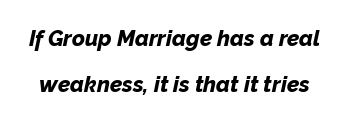
{"italic": "yes", "lean": "right", "slant_degrees": 12, "bold": "yes", "underline": "no", "line_spacing": "loose", "line_spacing_ratio": 2.09, "letter_spacing": "normal", "letter_spacing_em": 0.0, "glyph_px": 22}
